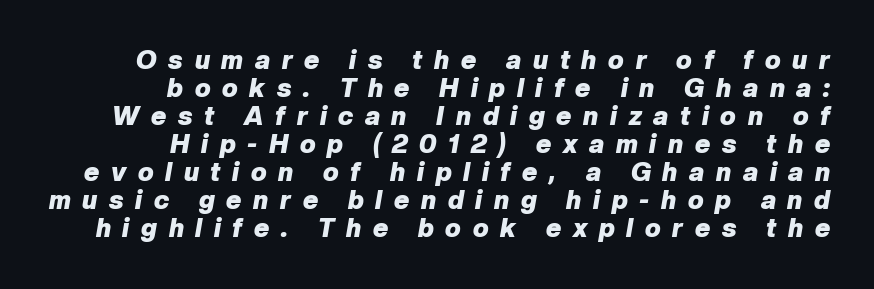
Unmarked baselines from the first word to the last. The tracking reads as deliberately expanded to a designer's eye. Set as a true bold cut, around the 700 mark. Reading down the block, your eye finds every line finishing at a fixed right position.
